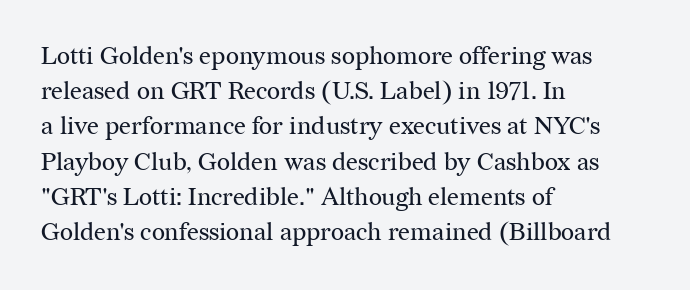
{"italic": "no", "bold": "no", "underline": "no", "align": "left", "line_spacing": "normal", "line_spacing_ratio": 1.41, "letter_spacing": "normal", "letter_spacing_em": 0.0, "glyph_px": 25}
